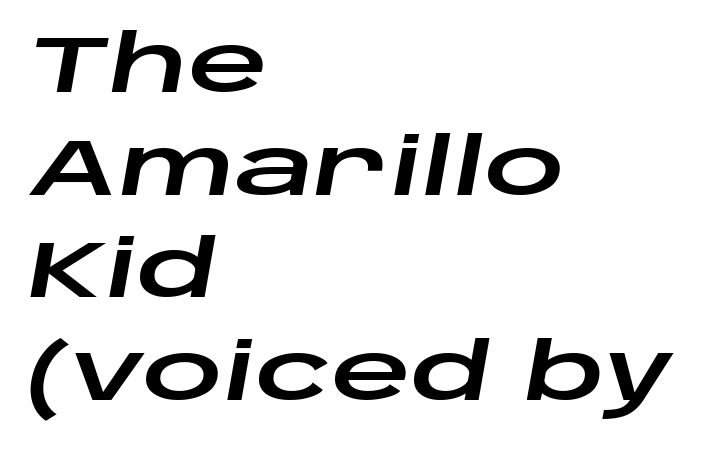
{"italic": "yes", "lean": "right", "slant_degrees": 10, "width": "wide", "stroke_contrast": "low", "x_height": "large", "monospaced": "no", "underline": "no", "align": "left", "line_spacing": "normal", "line_spacing_ratio": 1.3, "letter_spacing": "normal", "letter_spacing_em": 0.0, "glyph_px": 79}
